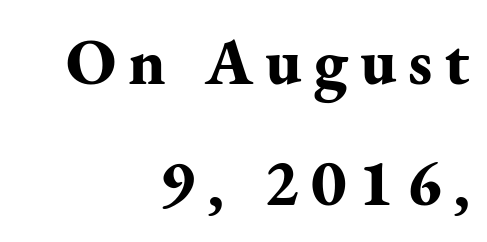
Posture: upright roman. The letters advance in unequal steps, a hallmark of proportional type. Summary of weight: heavy, a full bold. Note: serifs present on the glyphs. The specimen omits any rule beneath the text block's lines.
